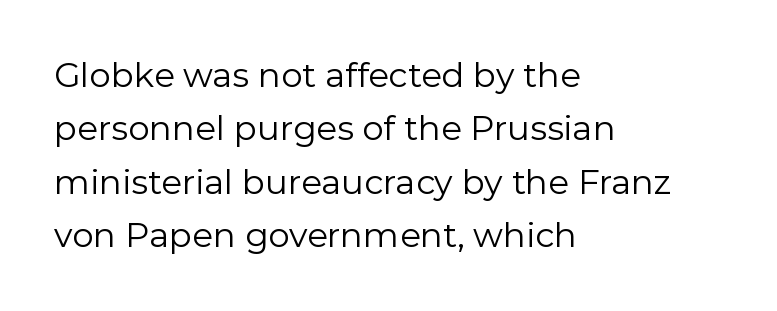
Q: Is the text bold? A: No.
Q: Is the text italic (slanted)? A: No, it is upright.
Q: Is the typeface a serif or a sans-serif typeface? A: Sans-serif.
Q: Is the text underlined? A: No.
Q: How is the paragraph aligned? A: Left-aligned.
Q: Is the spacing between letters normal or unusually wide? A: Normal.
Q: Is the spacing between lines tight, normal or loose? A: Normal.
Q: Width (condensed, normal, or wide)? A: Normal.
Q: Stroke contrast? A: Low.
Q: x-height? A: Medium.
Q: Monospaced? A: No.
